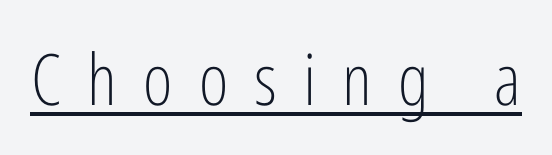
Q: Is the text bold? A: No.
Q: Is the text italic (slanted)? A: No, it is upright.
Q: Is the typeface a serif or a sans-serif typeface? A: Sans-serif.
Q: Is the text underlined? A: Yes.
Q: Is the spacing between letters normal or unusually wide? A: Unusually wide.
Q: Width (condensed, normal, or wide)? A: Condensed.
Q: Stroke contrast? A: Low.
Q: x-height? A: Medium.
Q: Monospaced? A: No.
